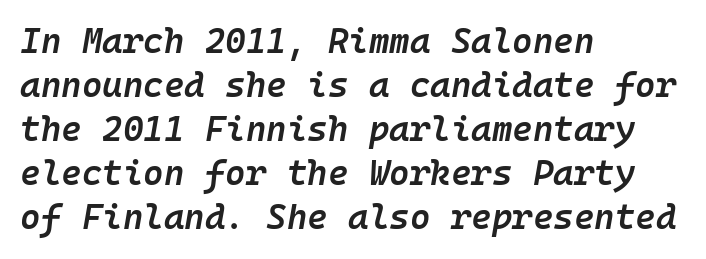
The image shows 35 px semibold type, italic (leaning right), monospaced; set left-aligned, normal line spacing (1.26x), normal letter spacing, not underlined; low stroke contrast and a medium x-height.
